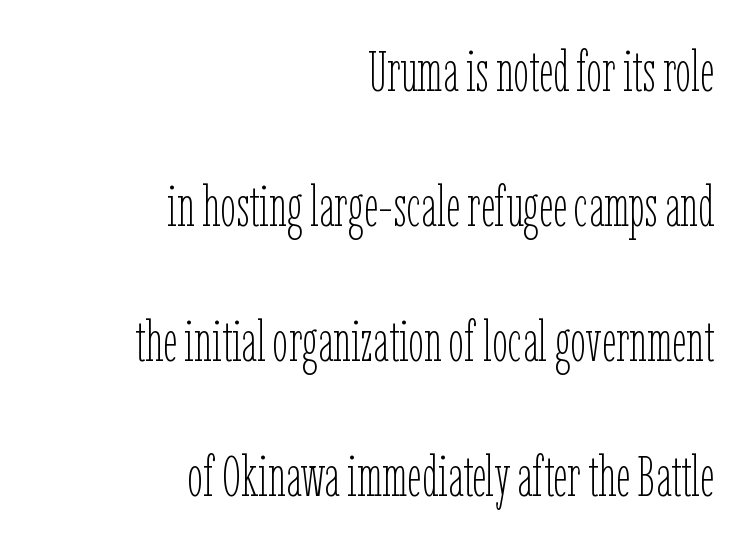
The image shows 56 px thin, condensed type, upright; set right-aligned, loose line spacing (2.41x), normal letter spacing, not underlined; low stroke contrast and a medium x-height.
